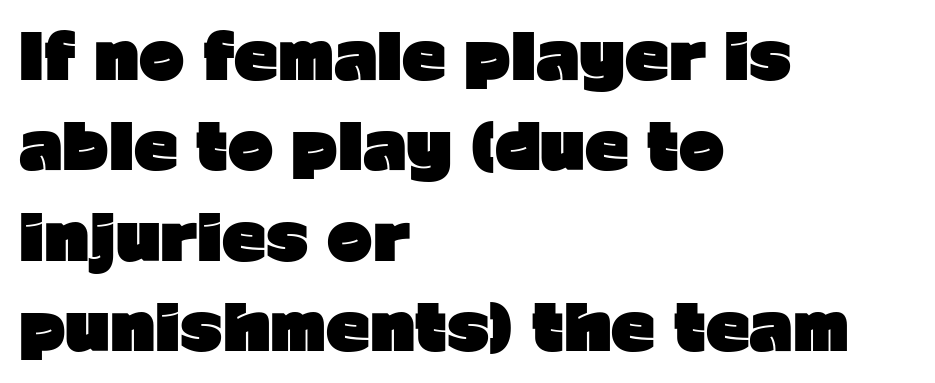
Q: Is the text bold? A: Yes.
Q: Is the text italic (slanted)? A: No, it is upright.
Q: Is the typeface a serif or a sans-serif typeface? A: Sans-serif.
Q: Is the text underlined? A: No.
Q: How is the paragraph aligned? A: Left-aligned.
Q: Is the spacing between letters normal or unusually wide? A: Normal.
Q: Is the spacing between lines tight, normal or loose? A: Normal.
Q: Width (condensed, normal, or wide)? A: Normal.
Q: Stroke contrast? A: Low.
Q: x-height? A: Medium.
Q: Monospaced? A: No.
